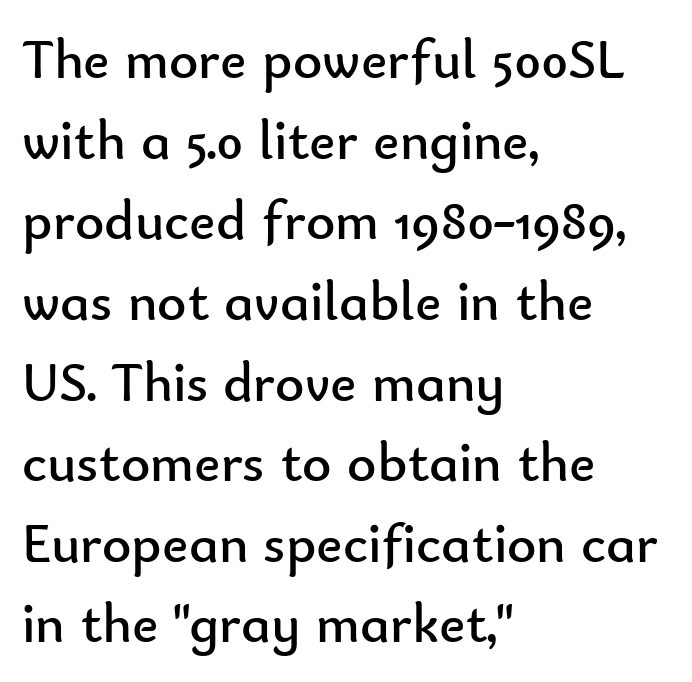
{"serif": "no", "italic": "no", "bold": "no", "weight": "regular", "width": "normal", "stroke_contrast": "low", "x_height": "small", "monospaced": "no", "underline": "no", "align": "left", "line_spacing": "normal", "line_spacing_ratio": 1.44, "letter_spacing": "normal", "letter_spacing_em": 0.0, "glyph_px": 56}
